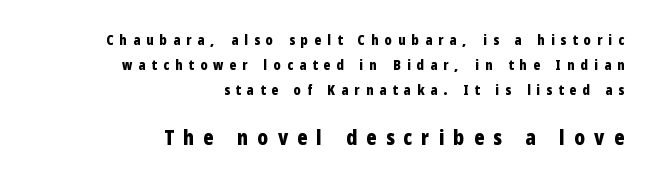
Only glyphs here, with clear space below each row. The text block is weighted toward the right margin, trailing off unevenly leftward. The letters stand upright; this is a roman face. Whoever set this made the second block the dominant, larger element.
